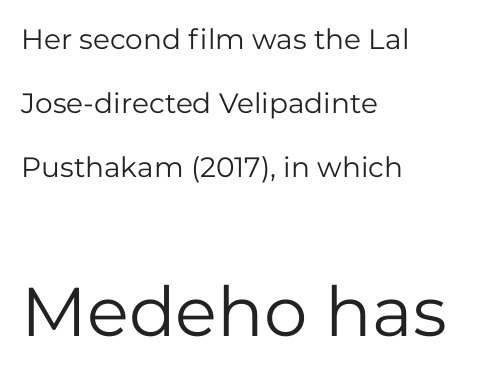
Q: Is the text bold? A: No.
Q: Is the text italic (slanted)? A: No, it is upright.
Q: Is the typeface a serif or a sans-serif typeface? A: Sans-serif.
Q: Is the text underlined? A: No.
Q: How is the paragraph aligned? A: Left-aligned.
Q: Is the spacing between letters normal or unusually wide? A: Normal.
Q: Is the spacing between lines tight, normal or loose? A: Loose.
Q: Which block of text is set in a larger size, the first (top) or the second (bottom)? A: The second (bottom) one.
Q: Width (condensed, normal, or wide)? A: Normal.
Q: Stroke contrast? A: Low.
Q: x-height? A: Medium.
Q: Monospaced? A: No.
